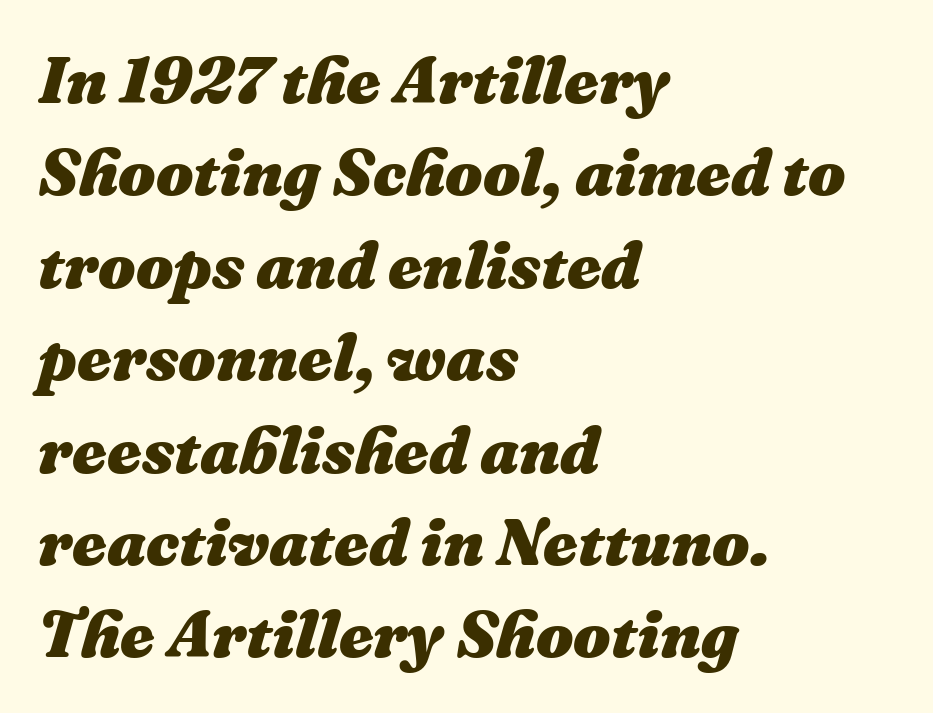
Q: Is the text bold? A: Yes.
Q: Is the text italic (slanted)? A: Yes, it leans right by about 16 degrees.
Q: Is the text underlined? A: No.
Q: How is the paragraph aligned? A: Left-aligned.
Q: Is the spacing between letters normal or unusually wide? A: Normal.
Q: Is the spacing between lines tight, normal or loose? A: Normal.
Q: Width (condensed, normal, or wide)? A: Normal.
Q: Stroke contrast? A: Medium.
Q: x-height? A: Medium.
Q: Monospaced? A: No.
